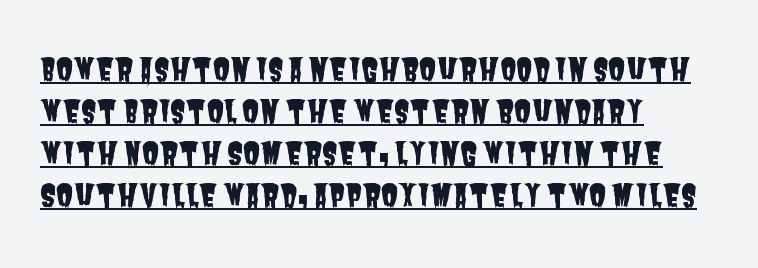
You can tell from the bare stems that sans-serif type was used. Standard letterfit; no display-style spreading of the glyphs. A typesetter would call this proportional, since set widths differ per character. Does the copy run flush right? No — it runs flush left.
